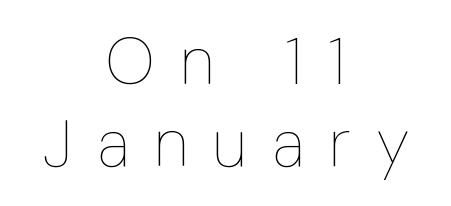
Is there much room between lines? A standard amount, neither cramped nor airy. The specimen reads as upright at a glance. Horizontal alignment here is central, giving a formal, balanced look. Type without underlining. Honestly, the letter spacing is so wide it's the main thing you notice.
